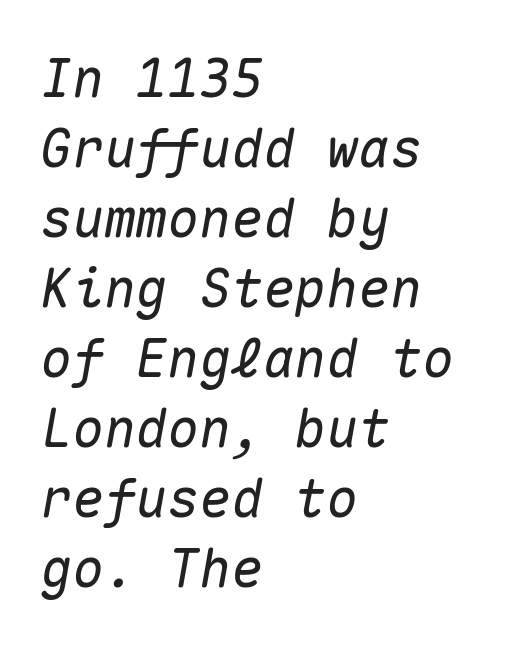
{"italic": "yes", "lean": "right", "slant_degrees": 10, "width": "normal", "stroke_contrast": "medium", "x_height": "medium", "monospaced": "yes", "underline": "no", "align": "left", "line_spacing": "normal", "line_spacing_ratio": 1.32, "letter_spacing": "normal", "letter_spacing_em": 0.0, "glyph_px": 53}
